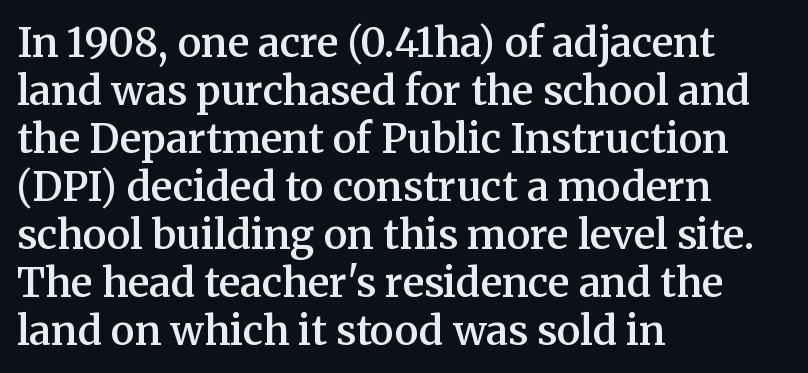
{"serif": "yes", "italic": "no", "bold": "semi", "weight": "semibold", "width": "normal", "stroke_contrast": "medium", "x_height": "medium", "monospaced": "no", "underline": "no", "align": "left", "line_spacing_ratio": 1.2, "letter_spacing": "normal", "letter_spacing_em": 0.0, "glyph_px": 40}
